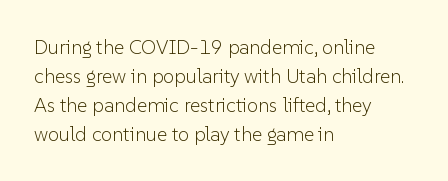
Q: Is the text bold? A: No.
Q: Is the text italic (slanted)? A: No, it is upright.
Q: Is the text underlined? A: No.
Q: How is the paragraph aligned? A: Left-aligned.
Q: Is the spacing between letters normal or unusually wide? A: Normal.
Q: Is the spacing between lines tight, normal or loose? A: Normal.
